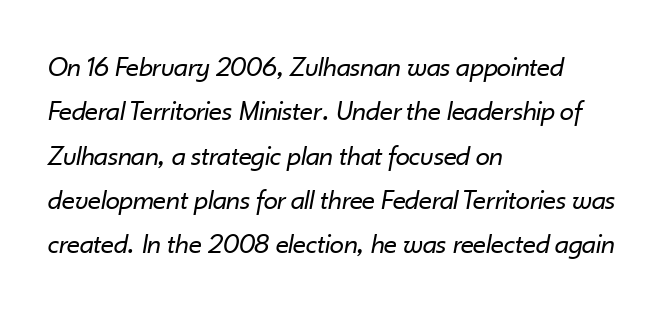
The image shows 29 px regular-weight type, italic (leaning right); set left-aligned, normal line spacing (1.53x), normal letter spacing, not underlined; low stroke contrast and a small x-height.
